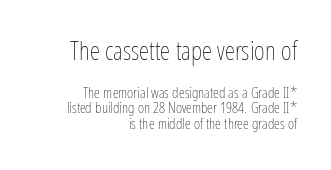
{"italic": "no", "bold": "no", "underline": "no", "align": "right", "line_spacing": "tight", "line_spacing_ratio": 1.04, "letter_spacing": "normal", "letter_spacing_em": 0.0, "larger_block": "first", "size_ratio": 1.73, "glyph_px": 26}
